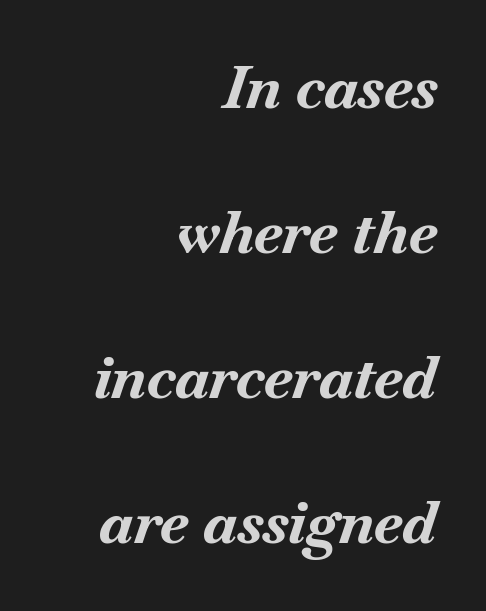
{"italic": "yes", "lean": "right", "slant_degrees": 18, "bold": "yes", "weight": "bold", "width": "normal", "stroke_contrast": "medium", "x_height": "small", "monospaced": "no", "underline": "no", "align": "right", "line_spacing": "loose", "line_spacing_ratio": 2.46, "letter_spacing": "normal", "letter_spacing_em": 0.0, "glyph_px": 59}
